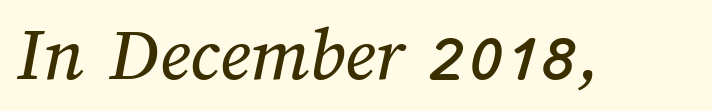
The image shows 78 px text type; set normal letter spacing, not underlined; medium stroke contrast and a medium x-height.
